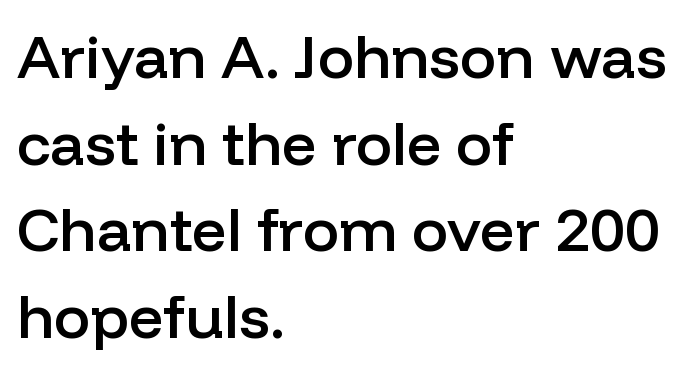
{"serif": "no", "italic": "no", "bold": "semi", "weight": "semibold", "width": "normal", "stroke_contrast": "low", "x_height": "medium", "monospaced": "no", "underline": "no", "align": "left", "line_spacing": "normal", "line_spacing_ratio": 1.42, "letter_spacing": "normal", "letter_spacing_em": 0.0, "glyph_px": 61}
